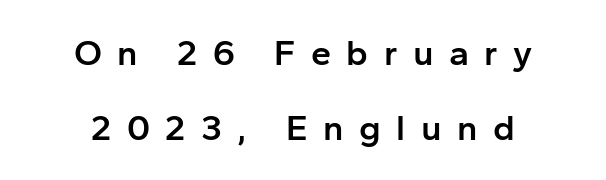
Q: Is the text bold? A: Semi-bold.
Q: Is the text italic (slanted)? A: No, it is upright.
Q: Is the typeface a serif or a sans-serif typeface? A: Sans-serif.
Q: Is the text underlined? A: No.
Q: How is the paragraph aligned? A: Centered.
Q: Is the spacing between letters normal or unusually wide? A: Unusually wide.
Q: Is the spacing between lines tight, normal or loose? A: Loose.
Q: Width (condensed, normal, or wide)? A: Normal.
Q: Stroke contrast? A: Low.
Q: x-height? A: Medium.
Q: Monospaced? A: No.
